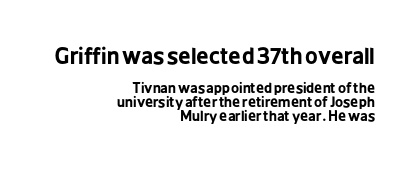
{"italic": "no", "bold": "yes", "underline": "no", "align": "right", "line_spacing": "tight", "line_spacing_ratio": 0.99, "letter_spacing": "normal", "letter_spacing_em": 0.0, "larger_block": "first", "size_ratio": 1.57, "glyph_px": 22}
